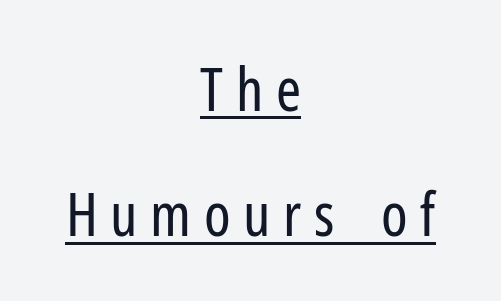
The image shows 60 px regular-weight, condensed sans-serif type, upright; set centered, loose line spacing (2.09x), unusually wide letter spacing (+0.21 em), underlined; low stroke contrast and a medium x-height.
